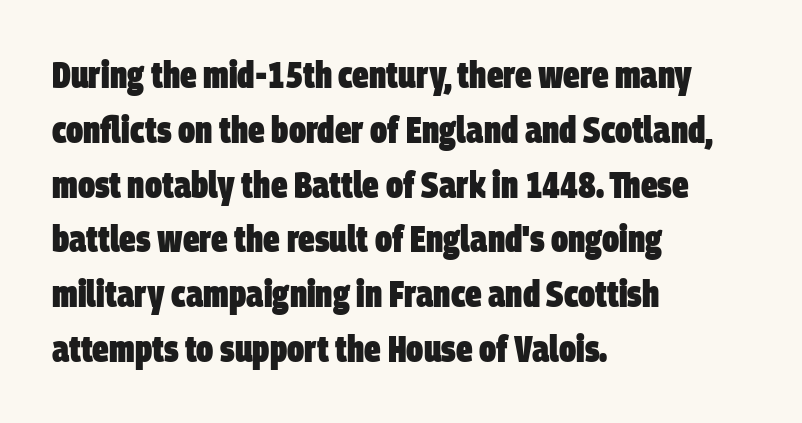
{"serif": "no", "bold": "yes", "weight": "heavy", "width": "condensed", "stroke_contrast": "low", "x_height": "large", "monospaced": "no", "underline": "no", "align": "left", "line_spacing": "normal", "line_spacing_ratio": 1.48, "letter_spacing": "normal", "letter_spacing_em": 0.0, "glyph_px": 37}
